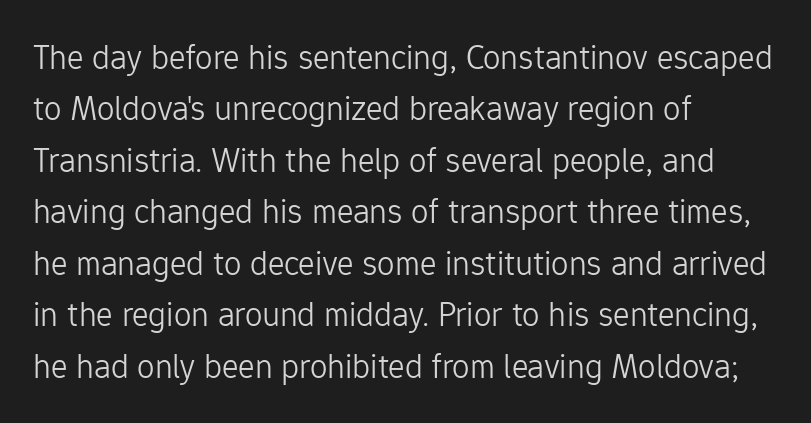
The letters advance in unequal steps, a hallmark of proportional type. These lines are set flush left with a ragged right edge. A typesetter would mark this as roman, not italic. What's the leading like? Ordinary, nothing unusual. Stems and bowls with no extra thickness — not bold.
